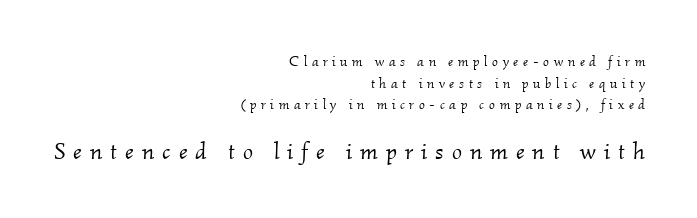
{"italic": "yes", "lean": "right", "slant_degrees": 2, "bold": "no", "underline": "no", "align": "right", "line_spacing": "normal", "line_spacing_ratio": 1.54, "letter_spacing": "wide", "letter_spacing_em": 0.33, "larger_block": "second", "size_ratio": 1.71, "glyph_px": 24}
